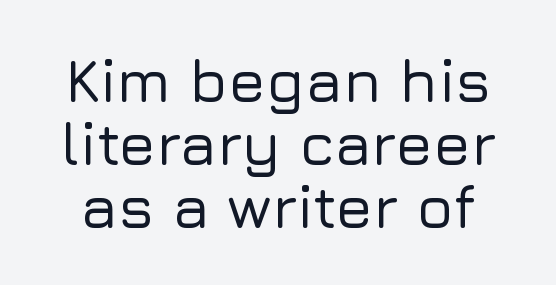
Is there any slant? The stems are plumb. The letters sit at their default tracking, neither squeezed nor spread. The leading is snug, giving the passage a crowded texture. A typesetter would call this proportional, since set widths differ per character.
